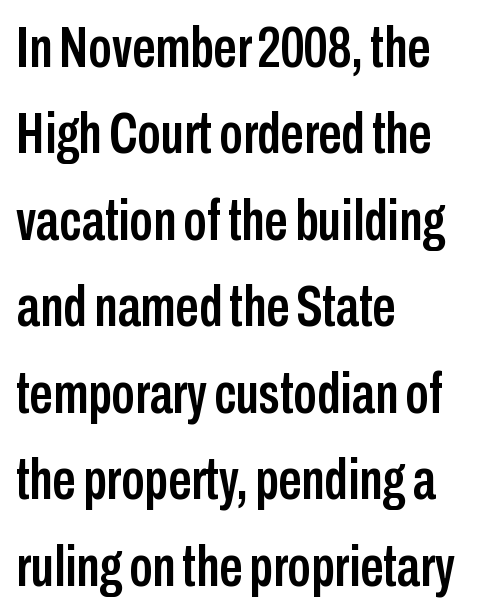
{"serif": "no", "italic": "no", "width": "condensed", "stroke_contrast": "low", "x_height": "medium", "monospaced": "no", "underline": "no", "align": "left", "line_spacing": "normal", "line_spacing_ratio": 1.49, "letter_spacing": "normal", "letter_spacing_em": 0.0, "glyph_px": 58}
